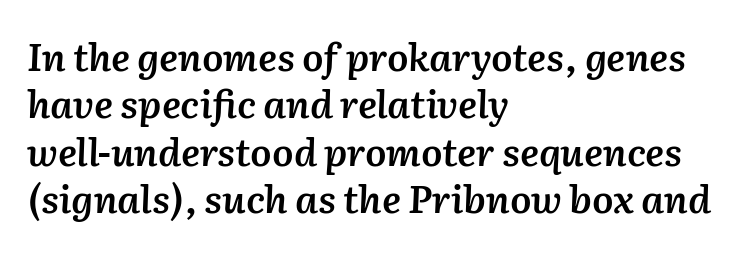
{"italic": "yes", "lean": "right", "slant_degrees": 2, "bold": "semi", "weight": "semibold", "width": "normal", "stroke_contrast": "medium", "x_height": "medium", "monospaced": "no", "underline": "no", "align": "left", "line_spacing": "normal", "line_spacing_ratio": 1.25, "letter_spacing": "normal", "letter_spacing_em": 0.0, "glyph_px": 38}
